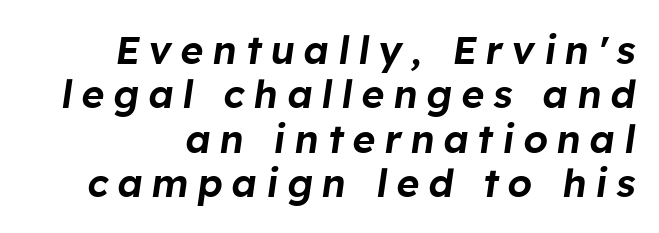
The image shows 39 px text type, italic (leaning right); set tight line spacing (1.14x), unusually wide letter spacing (+0.23 em), not underlined; low stroke contrast and a medium x-height.
